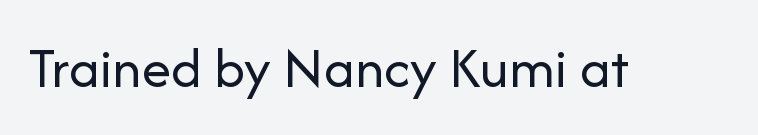
The image shows 59 px regular-weight sans-serif type, upright; set normal letter spacing, not underlined; low stroke contrast and a medium x-height.
